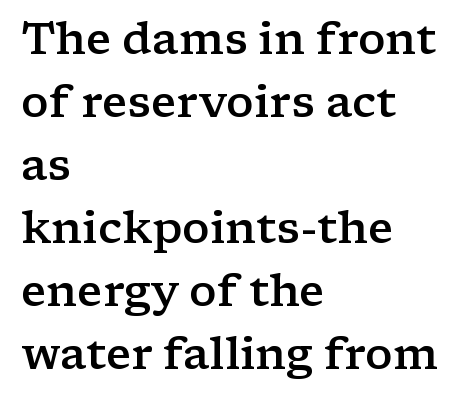
{"serif": "yes", "italic": "no", "bold": "semi", "weight": "semibold", "width": "wide", "stroke_contrast": "low", "x_height": "medium", "monospaced": "no", "underline": "no", "align": "left", "line_spacing": "normal", "line_spacing_ratio": 1.43, "letter_spacing": "normal", "letter_spacing_em": 0.0, "glyph_px": 44}
